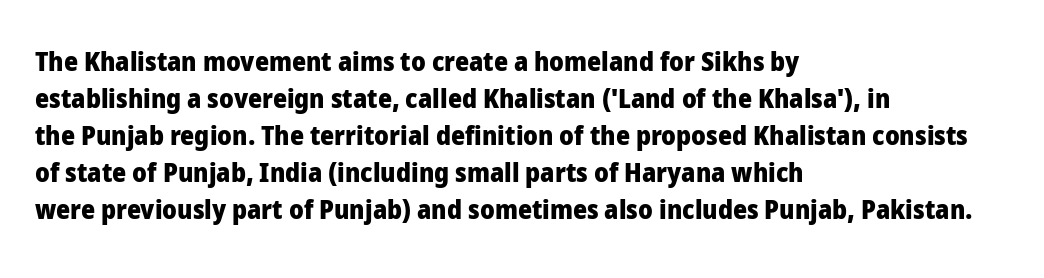
{"italic": "no", "bold": "yes", "underline": "no", "align": "left", "line_spacing": "normal", "line_spacing_ratio": 1.37, "letter_spacing": "normal", "letter_spacing_em": 0.0, "glyph_px": 27}
